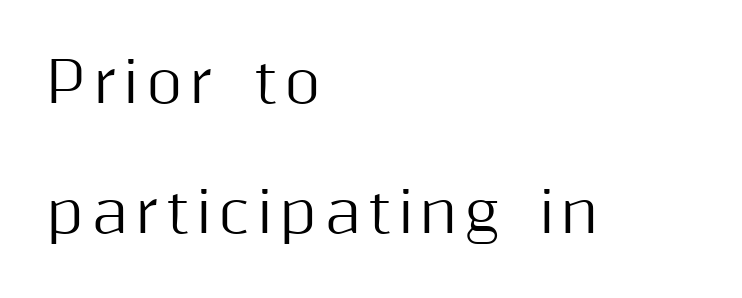
Q: Is the text italic (slanted)? A: No, it is upright.
Q: Is the typeface a serif or a sans-serif typeface? A: Sans-serif.
Q: Is the text underlined? A: No.
Q: How is the paragraph aligned? A: Left-aligned.
Q: Is the spacing between lines tight, normal or loose? A: Loose.
Q: Width (condensed, normal, or wide)? A: Normal.
Q: Stroke contrast? A: Medium.
Q: x-height? A: Medium.
Q: Monospaced? A: No.
